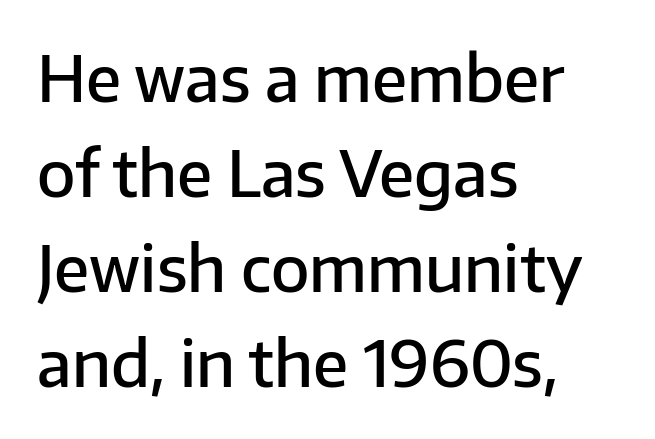
{"serif": "no", "italic": "no", "bold": "semi", "weight": "semibold", "width": "normal", "stroke_contrast": "low", "x_height": "medium", "monospaced": "no", "underline": "no", "align": "left", "line_spacing": "normal", "line_spacing_ratio": 1.51, "letter_spacing": "normal", "letter_spacing_em": 0.0, "glyph_px": 63}
